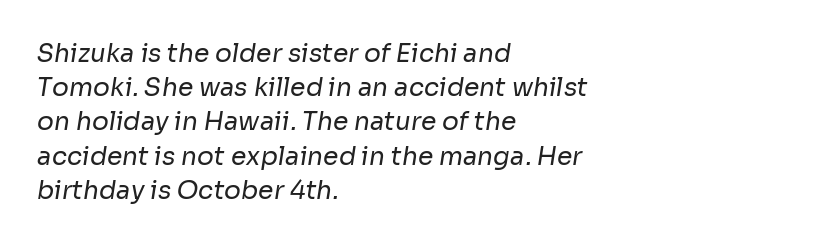
Q: Is the text bold? A: No.
Q: Is the text underlined? A: No.
Q: How is the paragraph aligned? A: Left-aligned.
Q: Is the spacing between letters normal or unusually wide? A: Normal.
Q: Is the spacing between lines tight, normal or loose? A: Normal.
